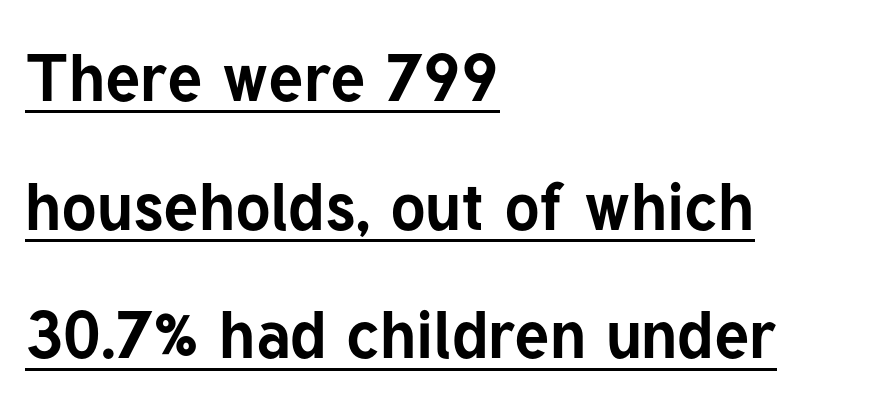
{"serif": "no", "italic": "no", "bold": "yes", "weight": "bold", "width": "normal", "stroke_contrast": "low", "x_height": "medium", "monospaced": "no", "underline": "yes", "align": "left", "line_spacing": "loose", "line_spacing_ratio": 1.95, "letter_spacing": "normal", "letter_spacing_em": 0.0, "glyph_px": 66}
